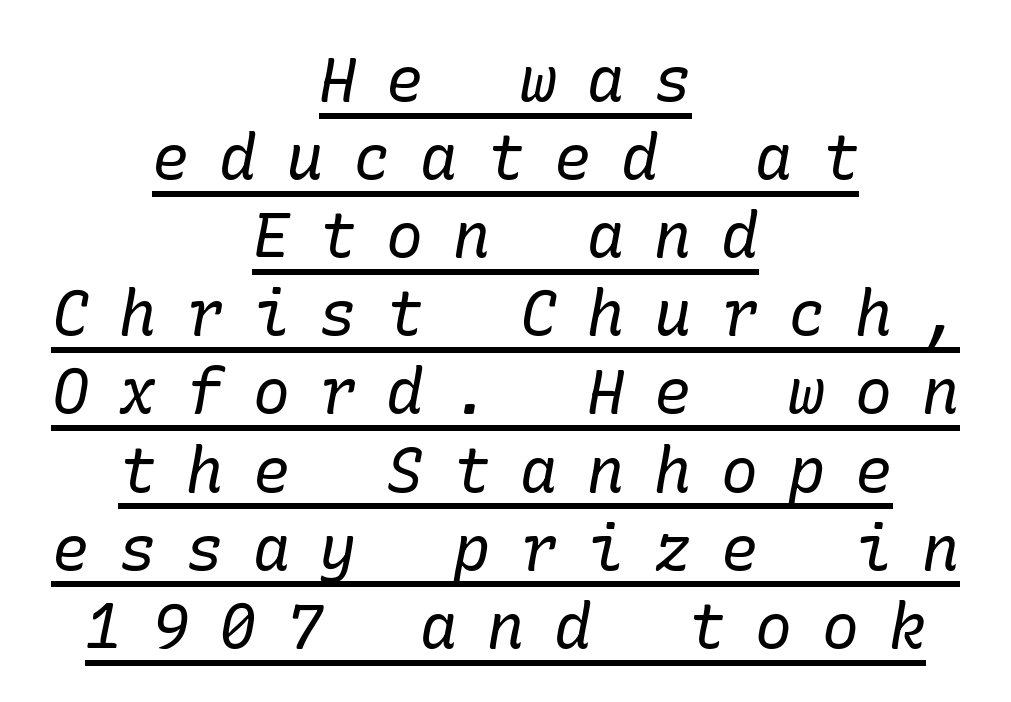
{"italic": "yes", "lean": "right", "slant_degrees": 10, "bold": "no", "weight": "regular", "width": "normal", "stroke_contrast": "low", "x_height": "medium", "underline": "yes", "align": "center", "line_spacing": "normal", "line_spacing_ratio": 1.26, "letter_spacing": "wide", "letter_spacing_em": 0.48, "glyph_px": 62}
